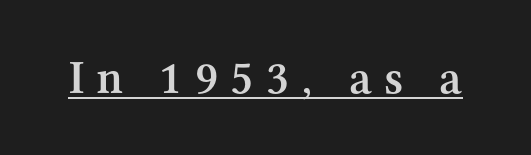
The image shows 48 px semibold serif type, upright; set unusually wide letter spacing (+0.25 em), underlined; medium stroke contrast and a medium x-height.
